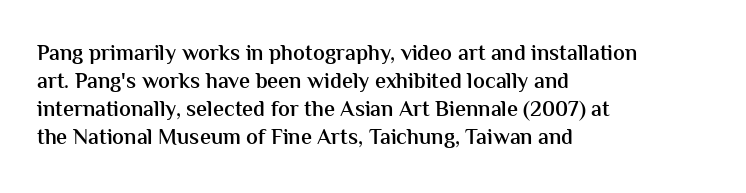
{"italic": "no", "bold": "semi", "underline": "no", "align": "left", "line_spacing": "normal", "line_spacing_ratio": 1.27, "letter_spacing": "normal", "letter_spacing_em": 0.0, "glyph_px": 22}
